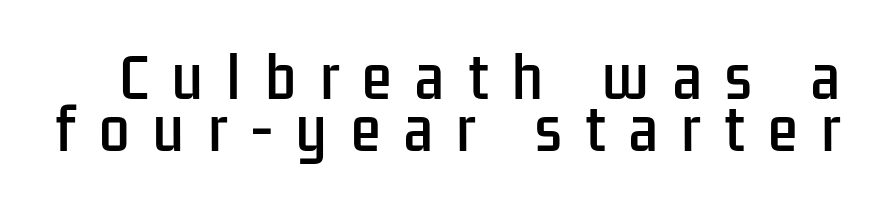
{"serif": "no", "italic": "no", "width": "condensed", "stroke_contrast": "low", "x_height": "medium", "monospaced": "no", "underline": "no", "line_spacing": "tight", "line_spacing_ratio": 0.96, "letter_spacing": "wide", "letter_spacing_em": 0.44, "glyph_px": 54}
